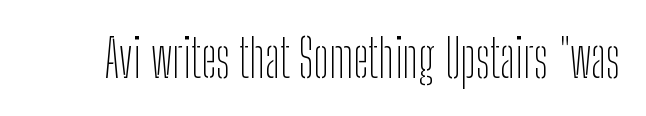
The font is comparable to plain body text, perhaps lighter. Think of a printed novel: that variable character pitch is what you see here. Descenders are the only things crossing below the line. The face used here is a sans, in the tradition of grotesques and geometrics. It's the straight-up-and-down kind of type. Words appear dense and cohesive because spacing is normal.
